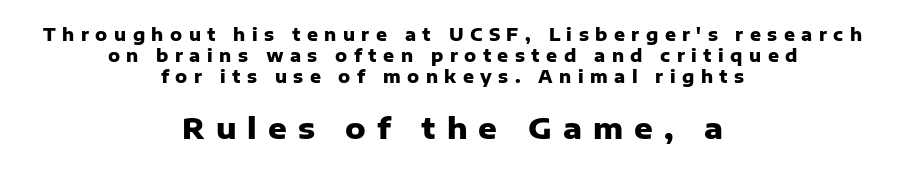
Substantial extra tracking has been applied to these lines. This sample uses a sans-serif face. The space beneath each line is pristine and unruled. Do the letters lean? They stand straight. Small over large — that's the arrangement of the two blocks here.
